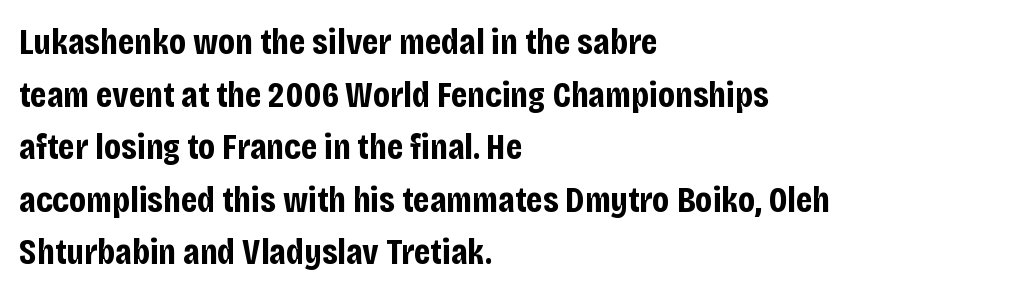
Type style note: lacks serifs. Rows of type keep a routine distance in the vertical direction. Check the space under the baseline: it is left empty. The rendering keeps characters at their native spacing. A roman cut, with each character standing at attention.
